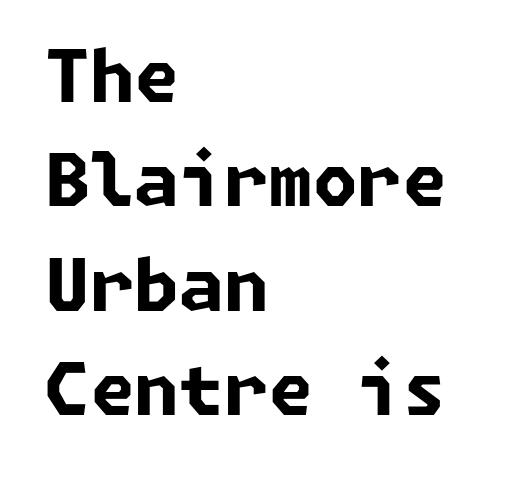
A dark, heavy texture on the line: the type is bold. The type is set solid horizontally, with unmodified tracking. The face used here is a sans, in the tradition of grotesques and geometrics. Evenly set lines give the paragraph a standard silhouette.
